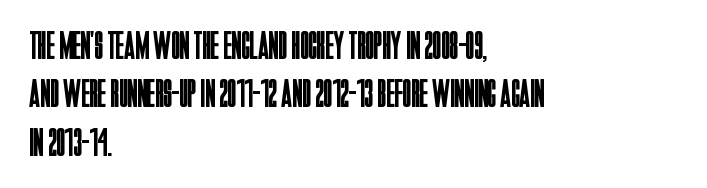
{"serif": "no", "italic": "no", "bold": "no", "weight": "regular", "width": "condensed", "stroke_contrast": "low", "x_height": "large", "monospaced": "no", "underline": "no", "align": "left", "line_spacing_ratio": 1.21, "letter_spacing": "normal", "letter_spacing_em": 0.0, "glyph_px": 40}
